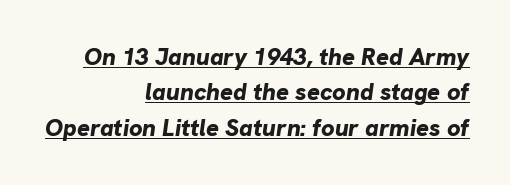
The letterforms sit shoulder to shoulder at normal distance. Notice how thick the strokes are: this is what a full bold looks like. The lettering is marked with a stroke running underneath it. Compared with a flush-left layout, this one pins lines to the opposite, right side. The letters are slanted; this is an italic face. Honestly, the row spacing looks completely unremarkable.
